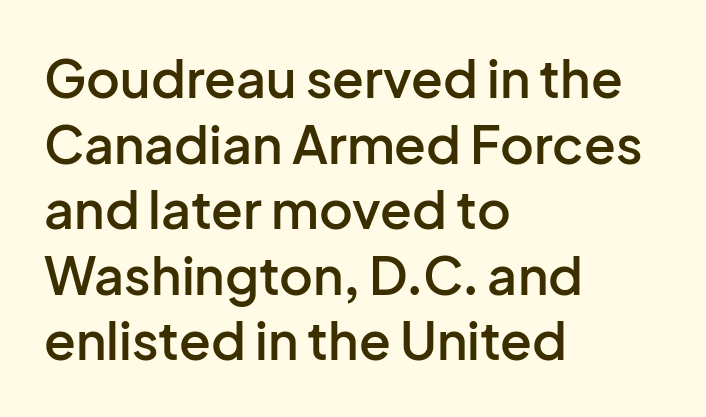
{"serif": "no", "italic": "no", "bold": "semi", "weight": "semibold", "width": "normal", "stroke_contrast": "low", "x_height": "medium", "monospaced": "no", "underline": "no", "align": "left", "line_spacing": "normal", "line_spacing_ratio": 1.26, "letter_spacing": "normal", "letter_spacing_em": 0.0, "glyph_px": 52}
